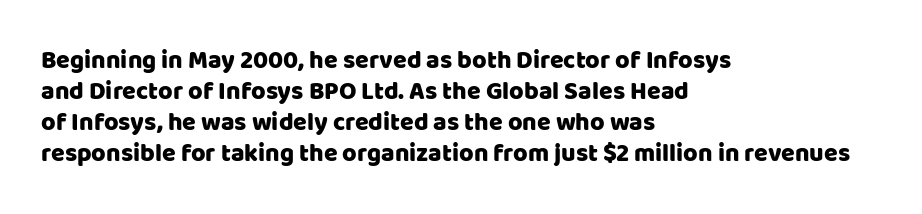
The image shows 25 px text type, upright; set left-aligned, line spacing 1.24x, normal letter spacing, not underlined.
